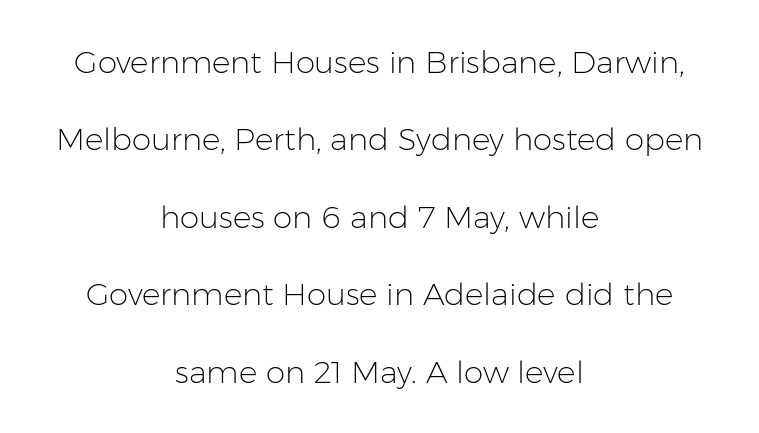
The image shows 31 px light sans-serif type, upright; set centered, loose line spacing (2.5x), normal letter spacing, not underlined; low stroke contrast and a medium x-height.
